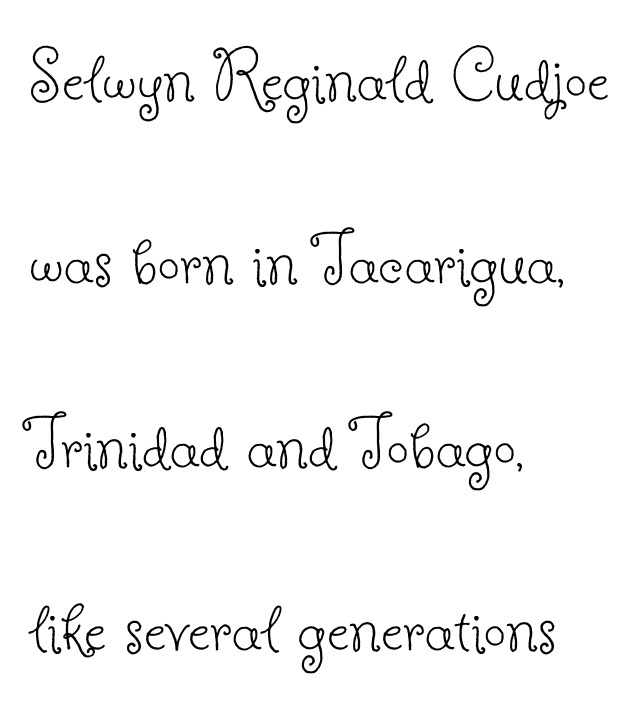
{"serif": "yes", "italic": "no", "bold": "no", "weight": "thin", "width": "normal", "stroke_contrast": "low", "x_height": "small", "monospaced": "no", "underline": "no", "align": "left", "line_spacing": "loose", "line_spacing_ratio": 2.32, "letter_spacing": "normal", "letter_spacing_em": 0.0, "glyph_px": 79}
